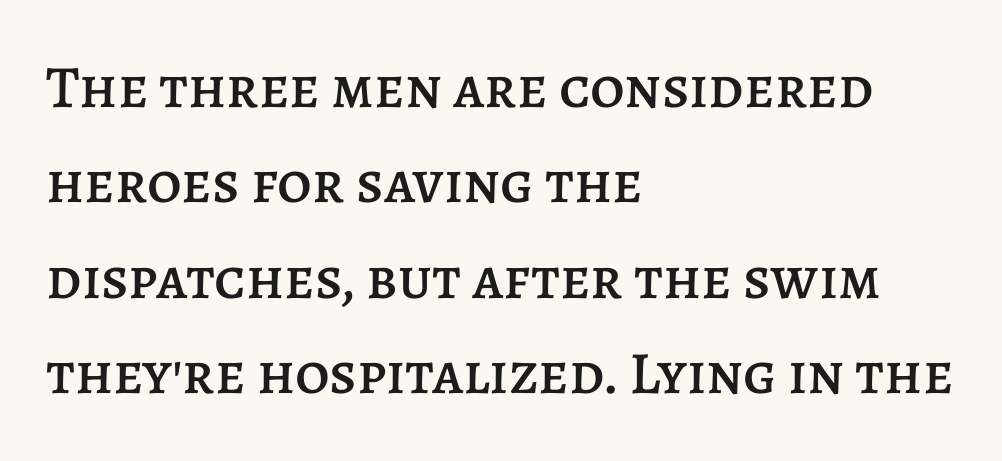
The letters sit at their default tracking, neither squeezed nor spread. Proportional: the letters do not fall into vertical columns. The specimen reads as upright at a glance. The foot of each line stays bare and open. Layout note: lines flush left.
